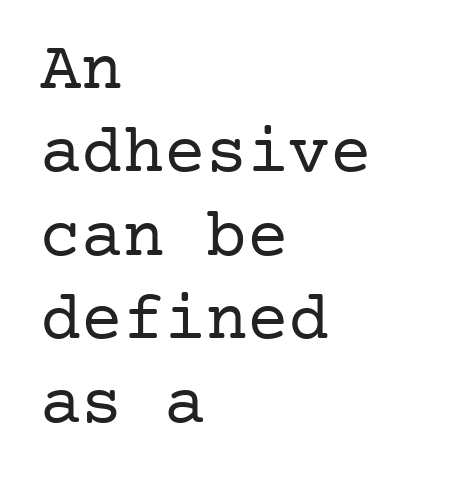
Q: Is the text bold? A: No.
Q: Is the text italic (slanted)? A: No, it is upright.
Q: Is the typeface a serif or a sans-serif typeface? A: Serif.
Q: Is the text underlined? A: No.
Q: How is the paragraph aligned? A: Left-aligned.
Q: Is the spacing between letters normal or unusually wide? A: Normal.
Q: Width (condensed, normal, or wide)? A: Normal.
Q: Stroke contrast? A: Low.
Q: x-height? A: Medium.
